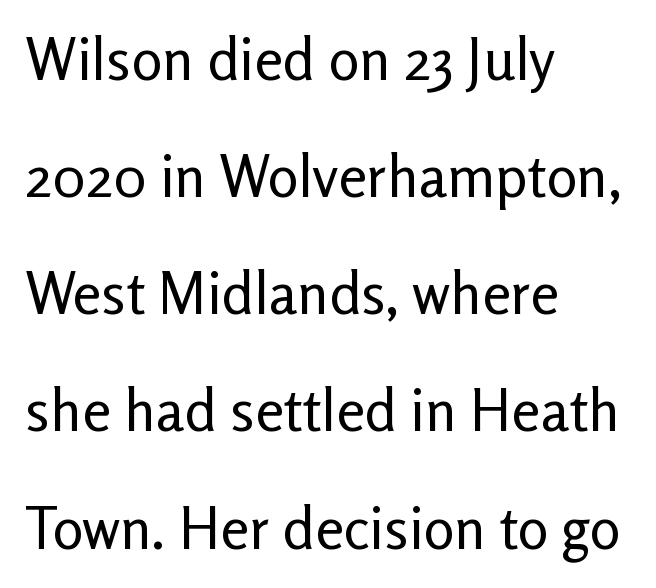
Q: Is the text bold? A: No.
Q: Is the text italic (slanted)? A: No, it is upright.
Q: Is the typeface a serif or a sans-serif typeface? A: Sans-serif.
Q: Is the text underlined? A: No.
Q: How is the paragraph aligned? A: Left-aligned.
Q: Is the spacing between letters normal or unusually wide? A: Normal.
Q: Is the spacing between lines tight, normal or loose? A: Loose.
Q: Width (condensed, normal, or wide)? A: Normal.
Q: Stroke contrast? A: Low.
Q: x-height? A: Medium.
Q: Monospaced? A: No.
